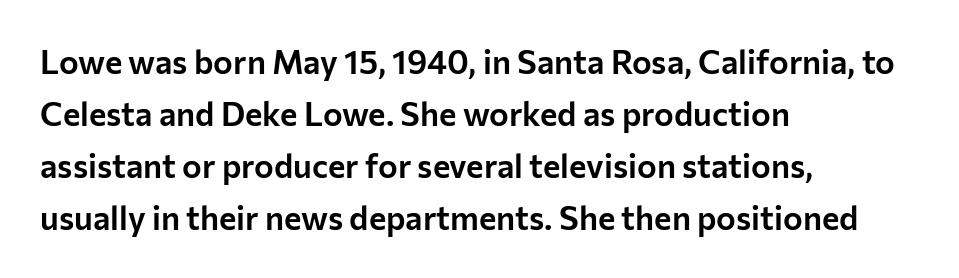
{"serif": "no", "italic": "no", "width": "normal", "stroke_contrast": "low", "x_height": "medium", "monospaced": "no", "underline": "no", "align": "left", "line_spacing": "normal", "line_spacing_ratio": 1.58, "letter_spacing": "normal", "letter_spacing_em": 0.0, "glyph_px": 33}
